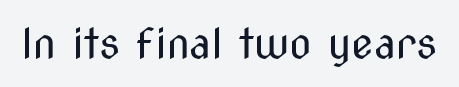
Honestly, there is no underline to notice here at all. Vertical stems look standard width or narrower in stroke. Varying glyph widths throughout — classic text-font behaviour. Each letter's strokes conclude bluntly, with no projecting serifs. Letter spacing: default.
